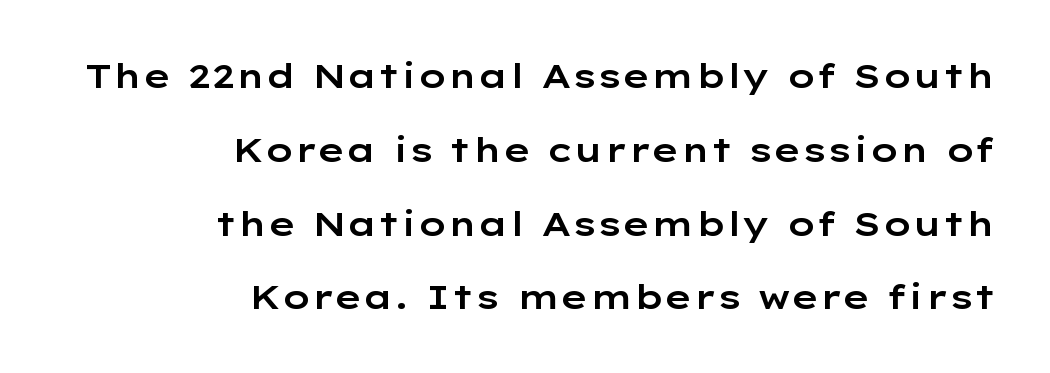
The image shows 34 px wide sans-serif type, upright; set right-aligned, loose line spacing (2.17x), normal letter spacing, not underlined; low stroke contrast and a medium x-height.
